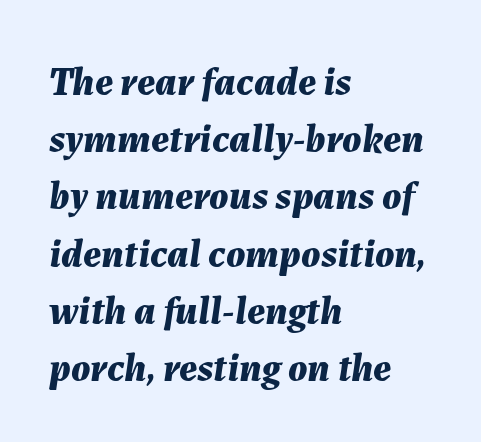
The image shows 40 px bold type, italic (leaning right); set left-aligned, normal line spacing (1.43x), normal letter spacing, not underlined; medium stroke contrast and a medium x-height.
